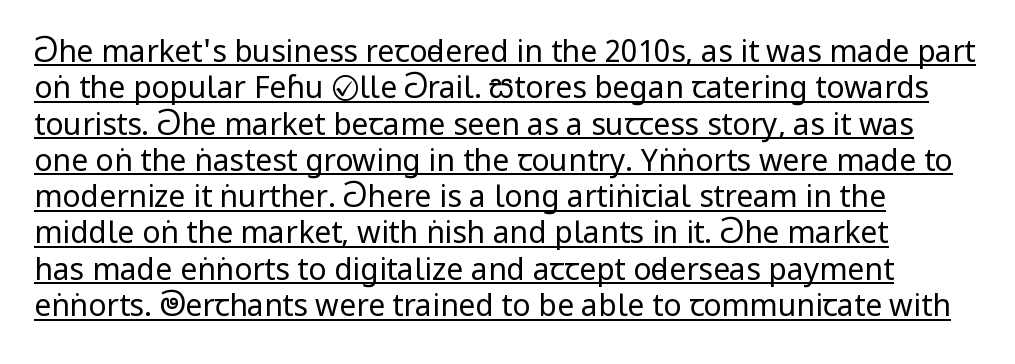
The image shows 30 px regular-weight, condensed sans-serif type, upright; set left-aligned, line spacing 1.21x, normal letter spacing, underlined; low stroke contrast and a large x-height.
